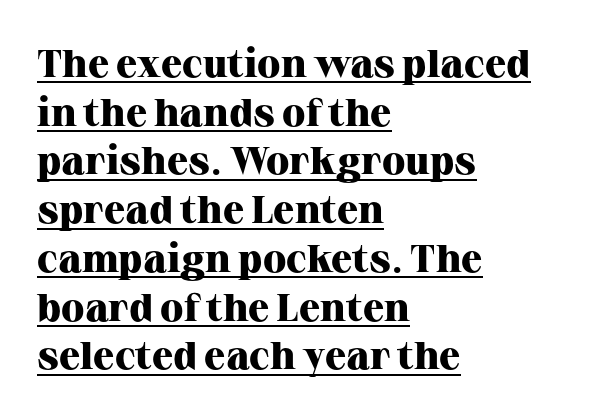
Q: Is the text bold? A: Yes.
Q: Is the text italic (slanted)? A: No, it is upright.
Q: Is the typeface a serif or a sans-serif typeface? A: Serif.
Q: Is the text underlined? A: Yes.
Q: How is the paragraph aligned? A: Left-aligned.
Q: Is the spacing between letters normal or unusually wide? A: Normal.
Q: Is the spacing between lines tight, normal or loose? A: Normal.
Q: Width (condensed, normal, or wide)? A: Normal.
Q: Stroke contrast? A: High.
Q: x-height? A: Medium.
Q: Monospaced? A: No.
